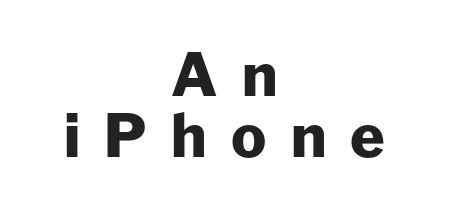
How would I describe the line gaps? Narrow and economical. One-word summary of the alignment: center. Chunky letters — that's bold for sure. The lettering stays uniformly vertical, giving the passage a roman look.
